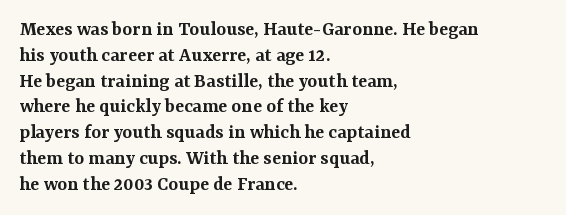
Weight: semibold (demi). Clear beneath every line of the passage. Nothing unusual about the tracking: characters are spaced as the font intends. Notice how the stems are strictly vertical — no italics here. This sample is left-justified, so line endings fall wherever the words run out.
